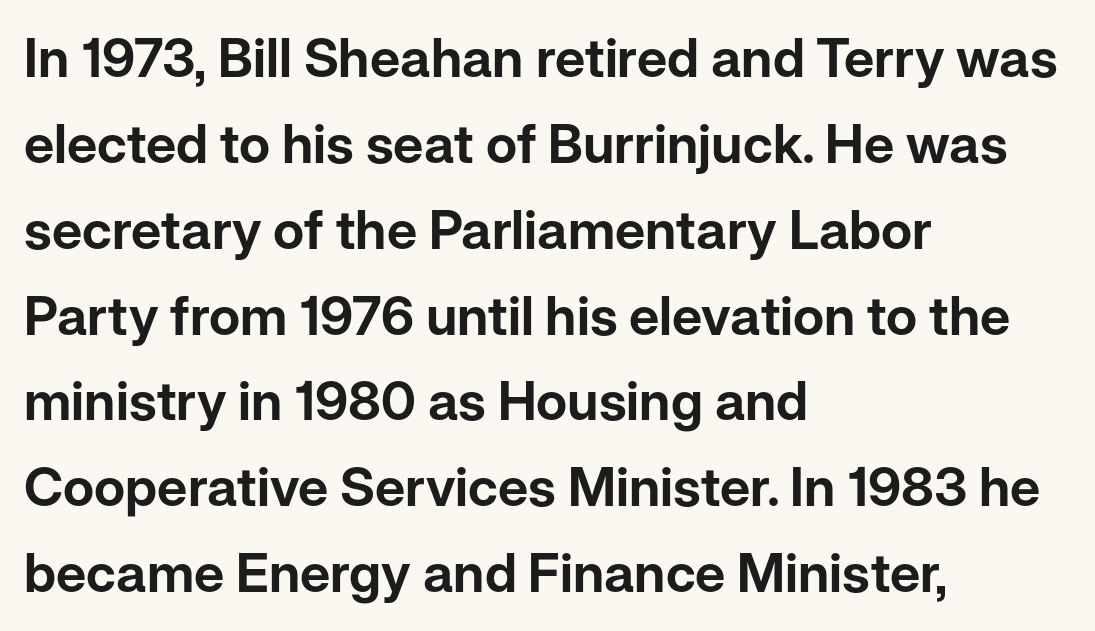
{"serif": "no", "italic": "no", "width": "normal", "stroke_contrast": "low", "x_height": "medium", "monospaced": "no", "underline": "no", "align": "left", "line_spacing": "normal", "line_spacing_ratio": 1.59, "letter_spacing": "normal", "letter_spacing_em": 0.0, "glyph_px": 54}
